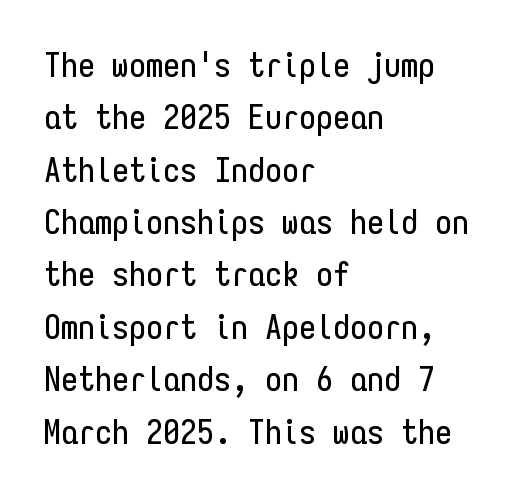
Is this a sans? Yes — the strokes have no serifs. The specimen reads as upright at a glance. Beneath every word, the page is bare. The text block is weighted toward the left margin, trailing off unevenly rightward. Regarding leading, the lines here are spaced in the standard way.
